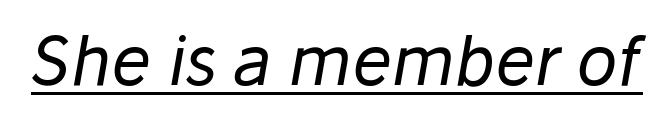
Each stroke keeps to a modest, everyday thickness or less. Looks like regular typesetting: each glyph gets only the width it needs. The text carries the slant typical of an italic or oblique font. This rendering leaves character spacing at its baseline value. Somebody hit Ctrl+U on this one — the words are underlined.
